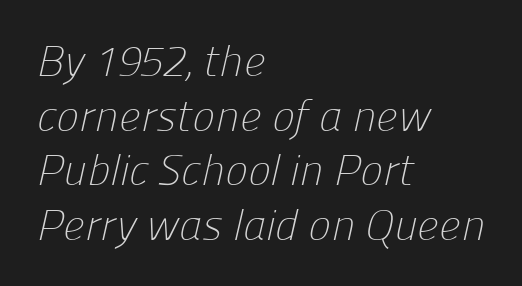
The image shows 43 px light sans-serif type; set left-aligned, normal line spacing (1.27x), normal letter spacing, not underlined; low stroke contrast and a medium x-height.
